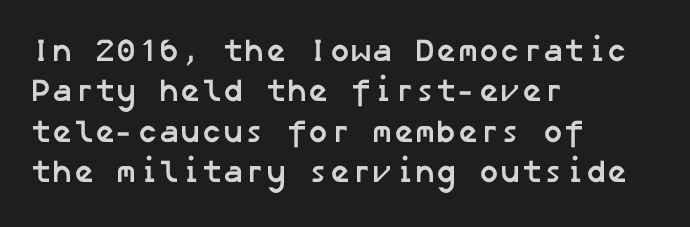
{"serif": "no", "bold": "yes", "weight": "semibold", "width": "normal", "stroke_contrast": "low", "x_height": "medium", "underline": "no", "align": "left", "line_spacing": "normal", "line_spacing_ratio": 1.26, "letter_spacing": "normal", "letter_spacing_em": 0.0, "glyph_px": 32}
